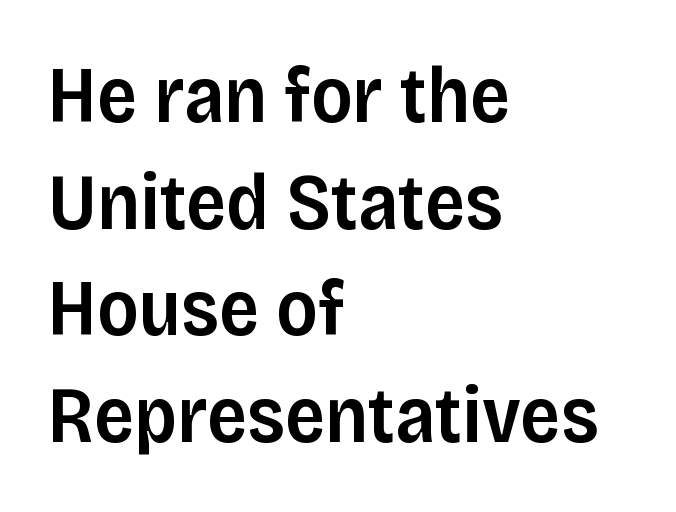
Q: Is the text bold? A: Semi-bold.
Q: Is the text italic (slanted)? A: No, it is upright.
Q: Is the typeface a serif or a sans-serif typeface? A: Sans-serif.
Q: Is the text underlined? A: No.
Q: How is the paragraph aligned? A: Left-aligned.
Q: Is the spacing between letters normal or unusually wide? A: Normal.
Q: Is the spacing between lines tight, normal or loose? A: Normal.
Q: Width (condensed, normal, or wide)? A: Normal.
Q: Stroke contrast? A: Low.
Q: x-height? A: Large.
Q: Monospaced? A: No.
